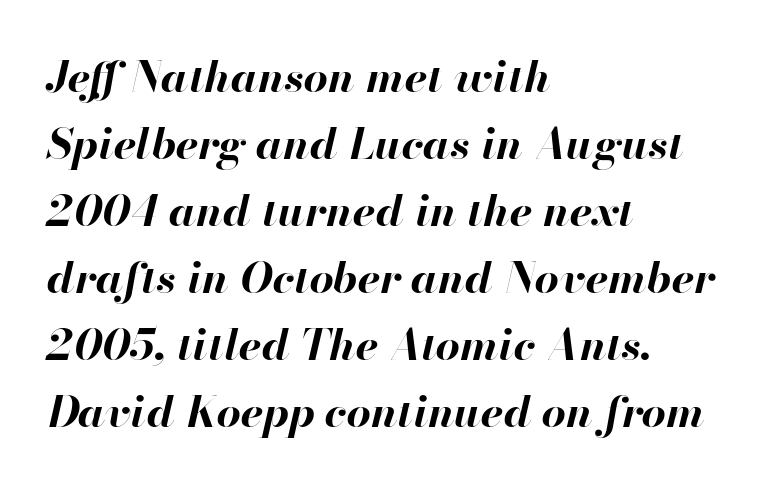
The image shows 43 px bold type, italic (leaning right); set left-aligned, normal line spacing (1.56x), normal letter spacing, not underlined; high stroke contrast and a small x-height.
